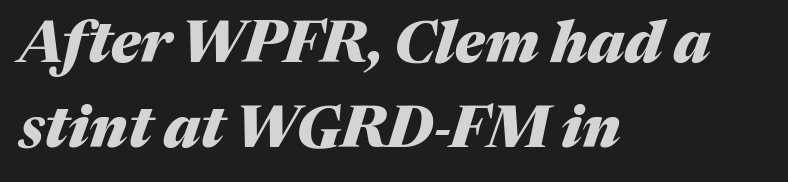
{"italic": "yes", "lean": "right", "slant_degrees": 17, "bold": "yes", "weight": "heavy", "width": "normal", "stroke_contrast": "medium", "x_height": "medium", "monospaced": "no", "underline": "no", "align": "left", "line_spacing": "normal", "line_spacing_ratio": 1.46, "letter_spacing": "normal", "letter_spacing_em": 0.0, "glyph_px": 58}
